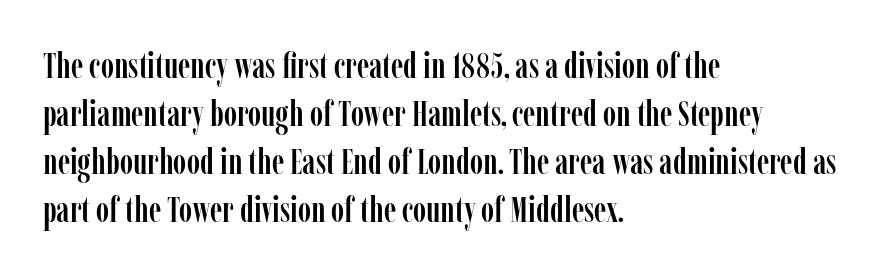
Visually the block forms a straight wall on the left and a jagged coastline on the right. Decoration check: the copy has no underline. Regular leading. This sample has the flowing, uneven cadence of proportional lettering.
